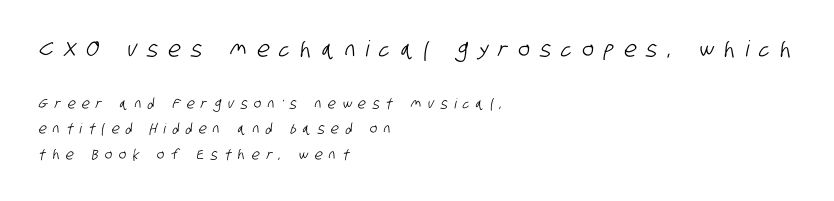
The image shows 22 px text type; set left-aligned, line spacing 1.83x, unusually wide letter spacing (+0.48 em), not underlined; the first (top) block is 1.57x larger.
